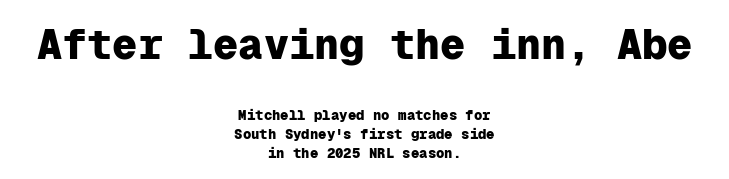
{"serif": "no", "italic": "no", "bold": "yes", "weight": "heavy", "width": "normal", "stroke_contrast": "low", "x_height": "medium", "monospaced": "yes", "underline": "no", "align": "center", "line_spacing": "normal", "line_spacing_ratio": 1.33, "letter_spacing": "normal", "letter_spacing_em": 0.0, "larger_block": "first", "size_ratio": 3.0, "glyph_px": 42}
